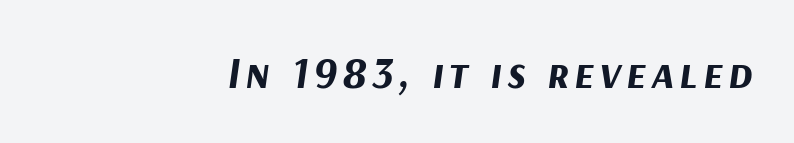
The image shows 45 px bold type, italic (leaning right); set right-aligned, not underlined; medium stroke contrast and a medium x-height.
